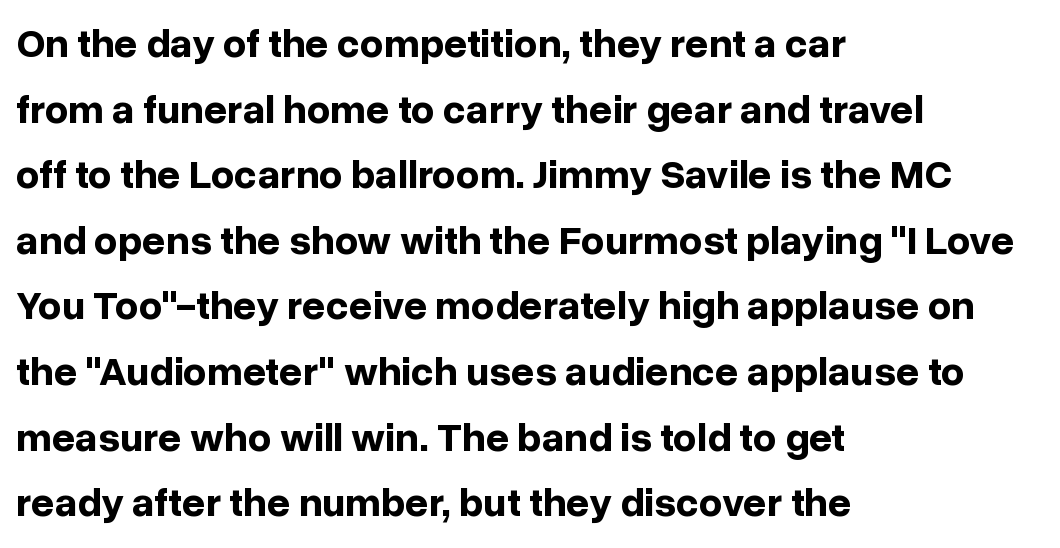
{"serif": "no", "italic": "no", "bold": "yes", "weight": "bold", "width": "normal", "stroke_contrast": "low", "x_height": "medium", "monospaced": "no", "underline": "no", "align": "left", "line_spacing": "normal", "line_spacing_ratio": 1.6, "letter_spacing": "normal", "letter_spacing_em": 0.0, "glyph_px": 41}
